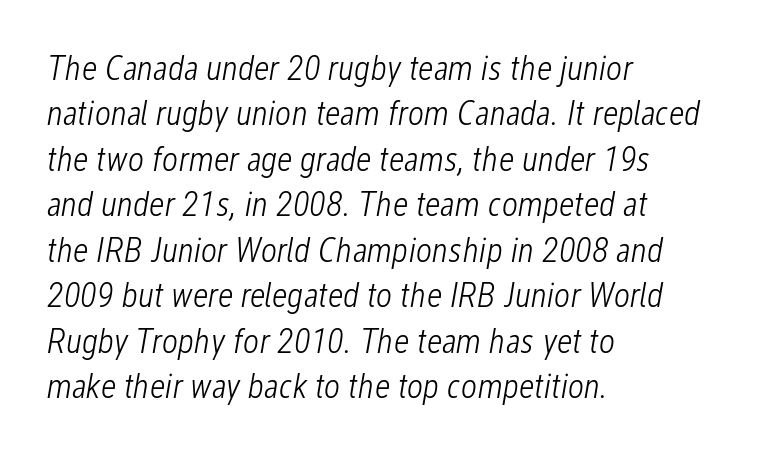
{"italic": "yes", "lean": "right", "slant_degrees": 12, "bold": "no", "weight": "light", "width": "condensed", "stroke_contrast": "low", "x_height": "medium", "monospaced": "no", "underline": "no", "align": "left", "line_spacing": "normal", "line_spacing_ratio": 1.3, "letter_spacing": "normal", "letter_spacing_em": 0.0, "glyph_px": 35}
